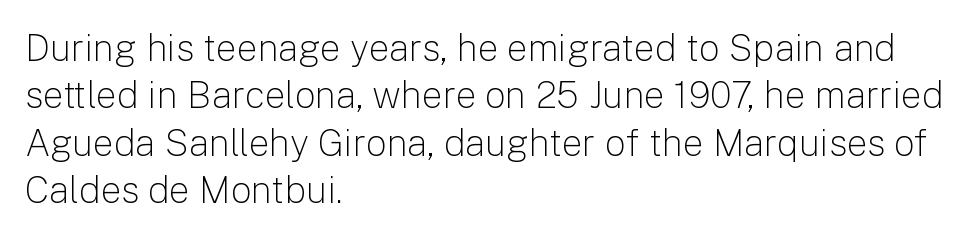
The image shows 37 px light sans-serif type, upright; set left-aligned, normal line spacing (1.28x), normal letter spacing, not underlined; low stroke contrast and a medium x-height.
